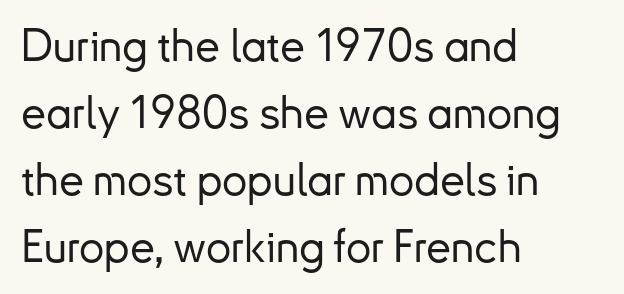
Q: Is the text italic (slanted)? A: No, it is upright.
Q: Is the typeface a serif or a sans-serif typeface? A: Sans-serif.
Q: Is the text underlined? A: No.
Q: How is the paragraph aligned? A: Left-aligned.
Q: Is the spacing between letters normal or unusually wide? A: Normal.
Q: Is the spacing between lines tight, normal or loose? A: Normal.
Q: Width (condensed, normal, or wide)? A: Normal.
Q: Stroke contrast? A: Low.
Q: x-height? A: Small.
Q: Monospaced? A: No.
